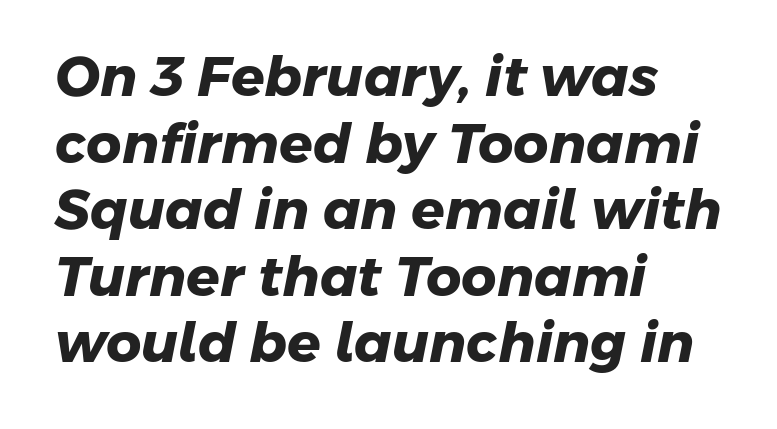
Q: Is the text bold? A: Yes.
Q: Is the typeface a serif or a sans-serif typeface? A: Sans-serif.
Q: Is the text underlined? A: No.
Q: How is the paragraph aligned? A: Left-aligned.
Q: Is the spacing between letters normal or unusually wide? A: Normal.
Q: Width (condensed, normal, or wide)? A: Normal.
Q: Stroke contrast? A: Low.
Q: x-height? A: Medium.
Q: Monospaced? A: No.
